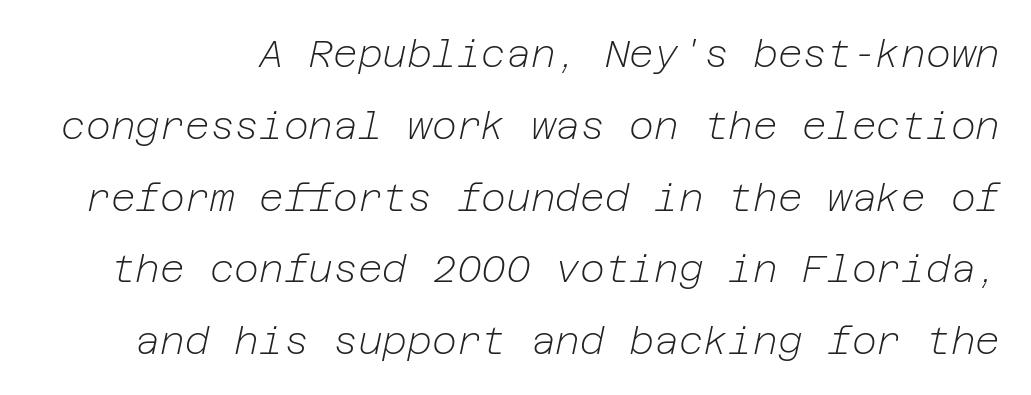
Caption: standard tracking, unaltered. Rendered with sloped, italic letterforms. Is the type heavy? It reads as light-to-regular instead. Type without underlining.
